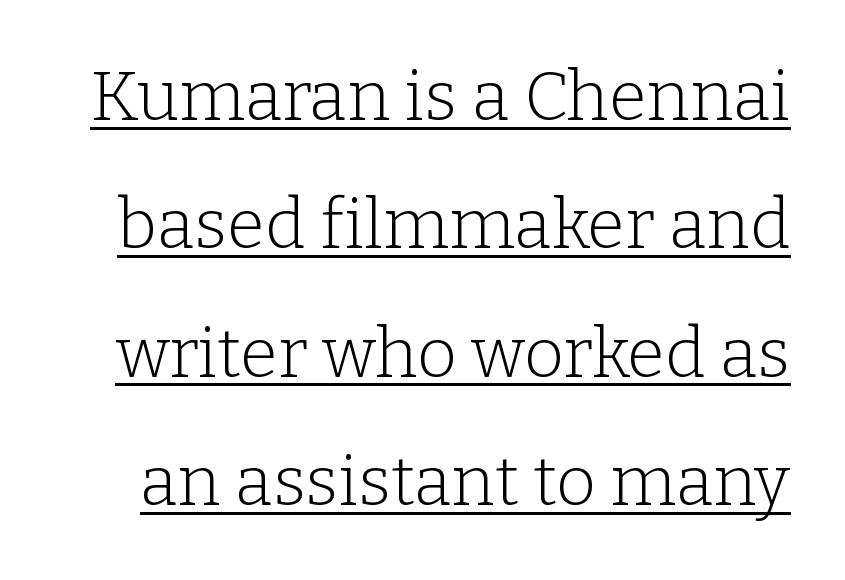
{"serif": "yes", "italic": "no", "bold": "no", "weight": "light", "width": "normal", "stroke_contrast": "low", "x_height": "medium", "monospaced": "no", "underline": "yes", "line_spacing_ratio": 1.86, "letter_spacing": "normal", "letter_spacing_em": 0.0, "glyph_px": 69}
